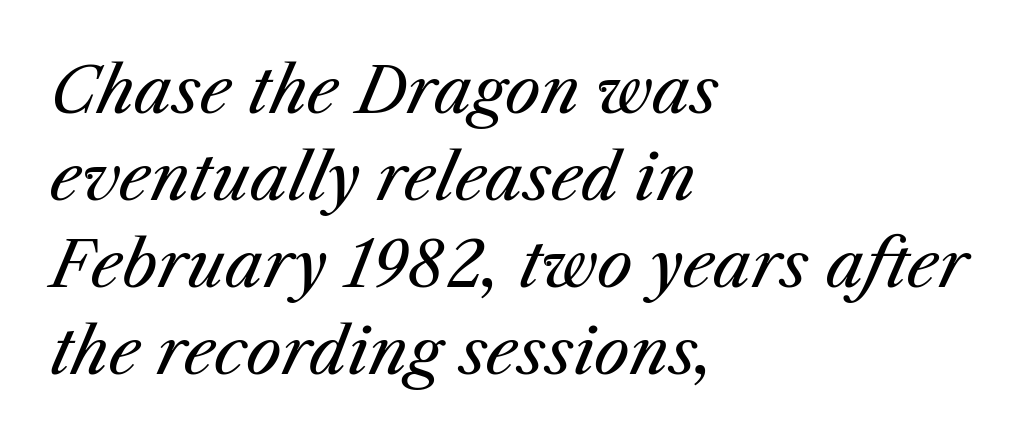
The image shows 63 px regular-weight type, italic (leaning right); set left-aligned, normal line spacing (1.38x), normal letter spacing, not underlined; medium stroke contrast and a medium x-height.
